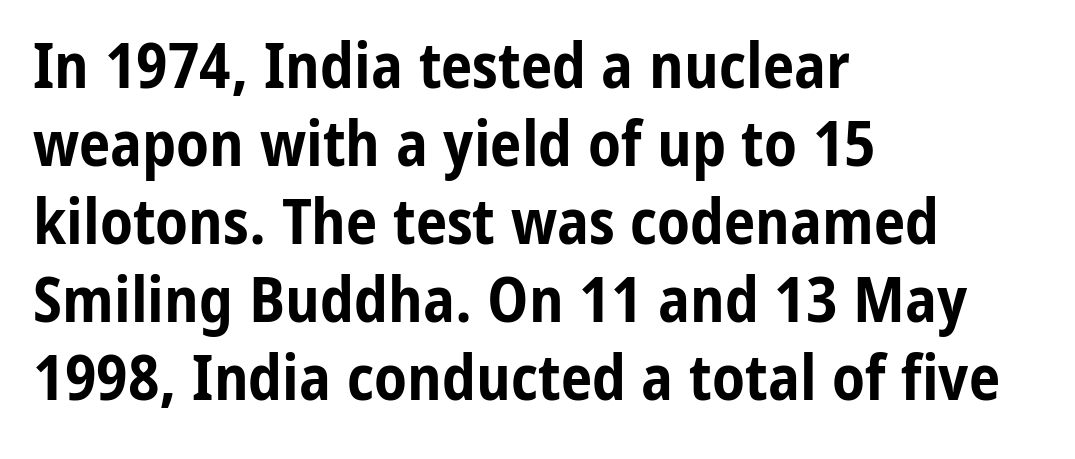
{"serif": "no", "italic": "no", "bold": "yes", "weight": "bold", "width": "condensed", "stroke_contrast": "low", "x_height": "medium", "monospaced": "no", "underline": "no", "align": "left", "line_spacing_ratio": 1.24, "letter_spacing": "normal", "letter_spacing_em": 0.0, "glyph_px": 63}
